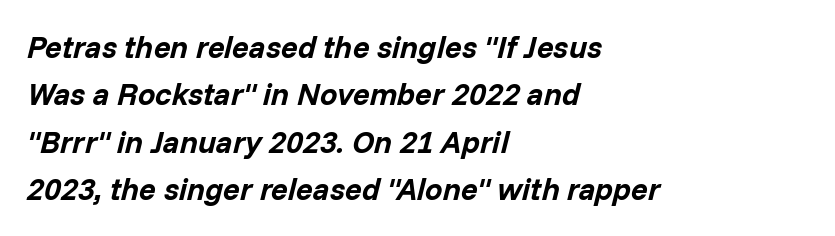
The image shows 31 px bold type, italic (leaning right); set left-aligned, normal line spacing (1.53x), normal letter spacing, not underlined; low stroke contrast and a medium x-height.
